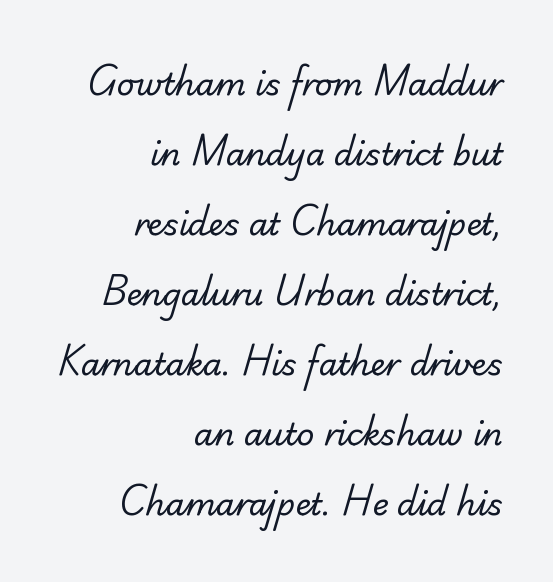
The image shows 31 px regular-weight sans-serif type; set right-aligned, loose line spacing (2.26x), normal letter spacing, not underlined; low stroke contrast and a small x-height.
